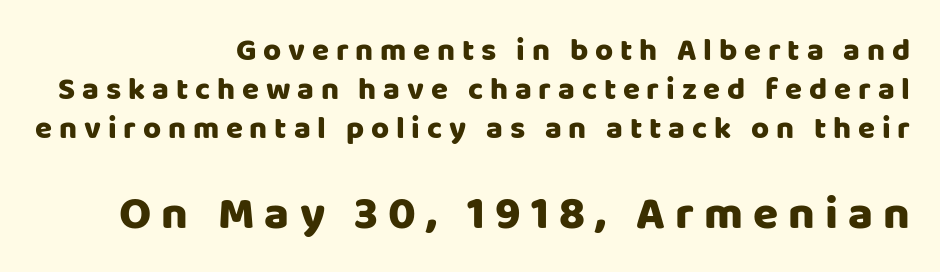
Q: Is the text italic (slanted)? A: No, it is upright.
Q: Is the typeface a serif or a sans-serif typeface? A: Sans-serif.
Q: Is the text underlined? A: No.
Q: How is the paragraph aligned? A: Right-aligned.
Q: Is the spacing between letters normal or unusually wide? A: Unusually wide.
Q: Is the spacing between lines tight, normal or loose? A: Normal.
Q: Which block of text is set in a larger size, the first (top) or the second (bottom)? A: The second (bottom) one.
Q: Width (condensed, normal, or wide)? A: Normal.
Q: Stroke contrast? A: Low.
Q: x-height? A: Large.
Q: Monospaced? A: No.
